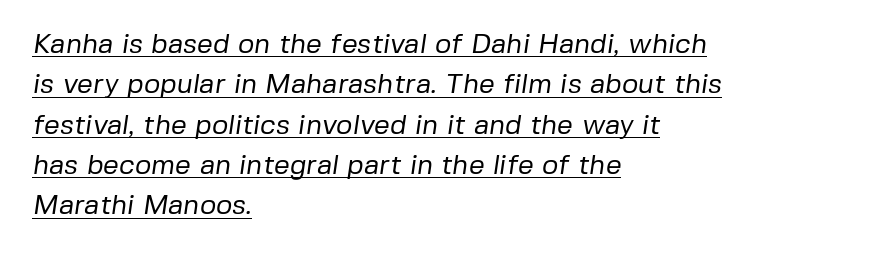
The image shows 28 px regular-weight sans-serif type; set left-aligned, normal line spacing (1.44x), normal letter spacing, underlined; low stroke contrast and a medium x-height.
